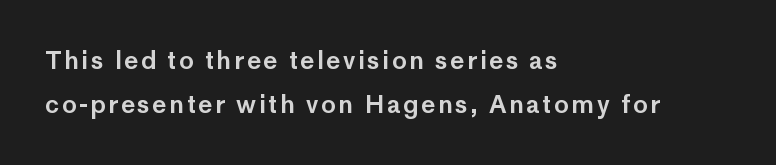
Q: Is the text italic (slanted)? A: No, it is upright.
Q: Is the text underlined? A: No.
Q: How is the paragraph aligned? A: Left-aligned.
